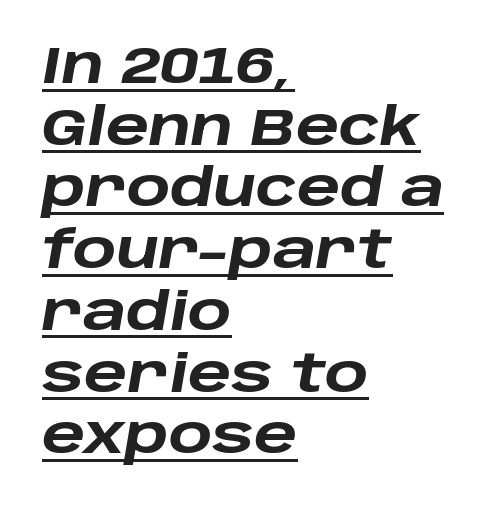
A baseline rule has been typeset under these characters. Caption: bold face, heavy strokes. If you drew a ruler down the left edge, every line would touch it. Here the glyphs are tracked normally, forming tight word shapes.
